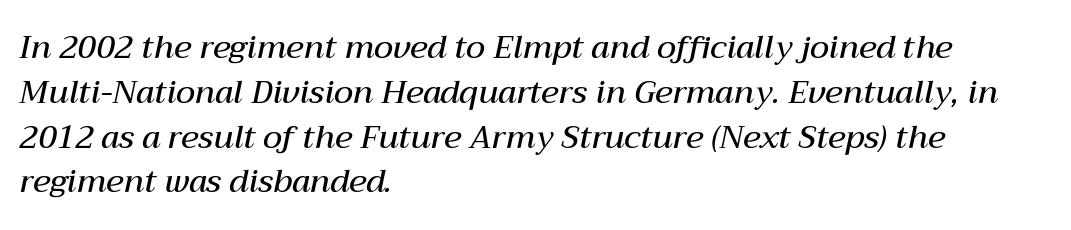
The image shows 32 px semibold type, italic (leaning right); set left-aligned, normal line spacing (1.4x), normal letter spacing, not underlined; medium stroke contrast and a medium x-height.
